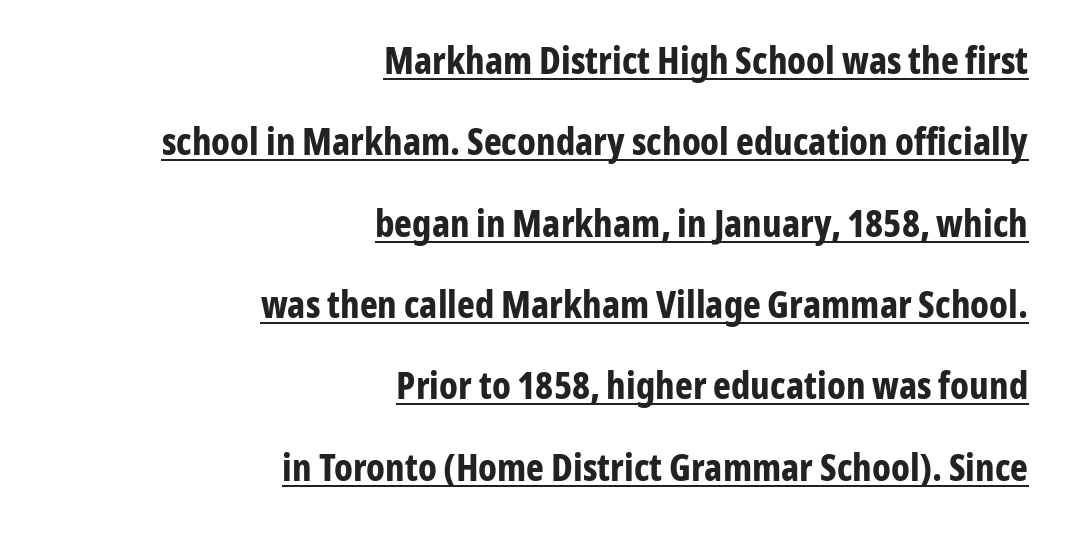
The image shows 38 px bold, condensed sans-serif type, upright; set right-aligned, loose line spacing (2.14x), normal letter spacing, underlined; low stroke contrast and a medium x-height.
